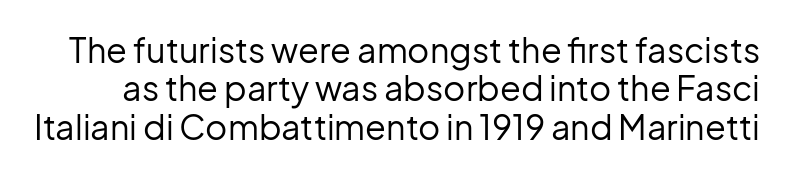
{"serif": "no", "italic": "no", "bold": "no", "weight": "regular", "width": "normal", "stroke_contrast": "low", "x_height": "medium", "monospaced": "no", "underline": "no", "line_spacing": "tight", "line_spacing_ratio": 1.13, "letter_spacing": "normal", "letter_spacing_em": 0.0, "glyph_px": 34}
